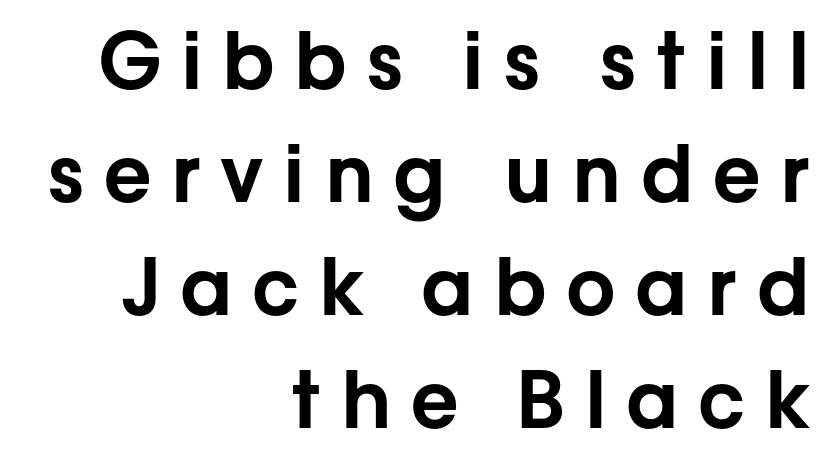
The image shows 78 px sans-serif type, upright; set right-aligned, normal line spacing (1.45x), unusually wide letter spacing (+0.25 em), not underlined; low stroke contrast and a medium x-height.
